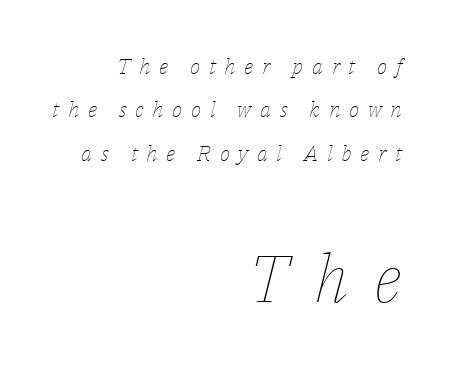
A typesetter would mark this as italic. Alignment: flush right. Honestly, the rows look like they've been pulled way apart. No word sits above an underline. Whoever set this made the second block the dominant, larger element.
